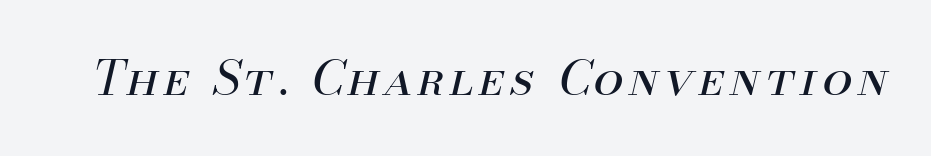
{"italic": "yes", "lean": "right", "slant_degrees": 13, "bold": "no", "weight": "regular", "width": "normal", "stroke_contrast": "medium", "x_height": "small", "monospaced": "no", "underline": "no", "glyph_px": 48}
